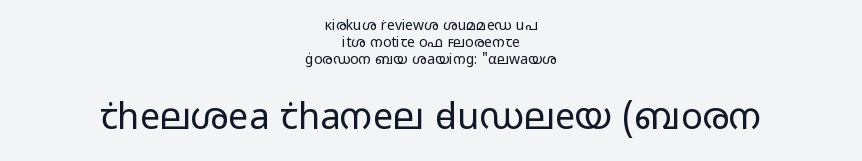
Ink coverage per letter is moderate at most. Characters remain perfectly vertical along every line. Nothing sits at the stroke ends, so this counts as sans-serif. Size contrast runs from small at the top to large at the bottom. Looks like regular typesetting: each glyph gets only the width it needs.
